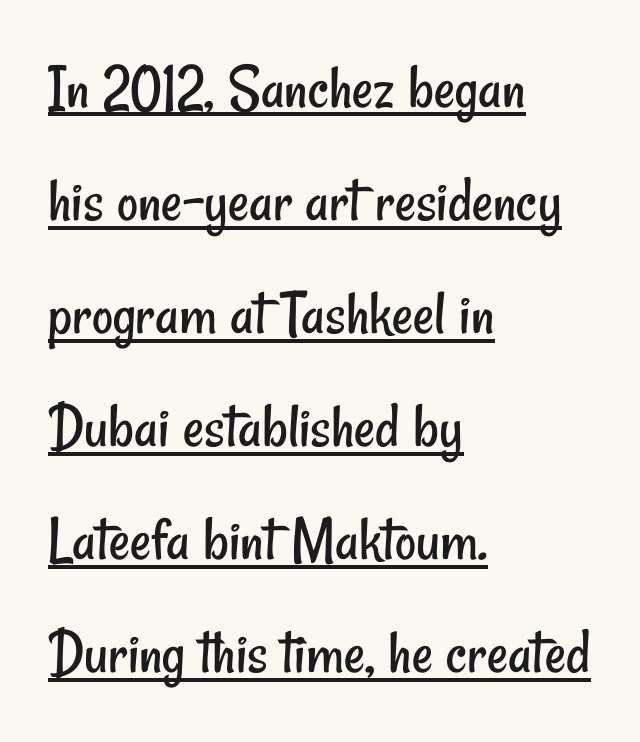
Q: Is the text bold? A: No.
Q: Is the typeface a serif or a sans-serif typeface? A: Sans-serif.
Q: Is the text underlined? A: Yes.
Q: How is the paragraph aligned? A: Left-aligned.
Q: Is the spacing between letters normal or unusually wide? A: Normal.
Q: Width (condensed, normal, or wide)? A: Condensed.
Q: Stroke contrast? A: Low.
Q: x-height? A: Small.
Q: Monospaced? A: No.
